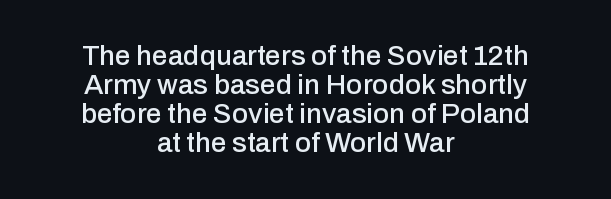
{"serif": "no", "italic": "no", "width": "normal", "stroke_contrast": "low", "x_height": "medium", "monospaced": "no", "underline": "no", "align": "center", "line_spacing": "tight", "line_spacing_ratio": 1.04, "letter_spacing": "normal", "letter_spacing_em": 0.0, "glyph_px": 28}
